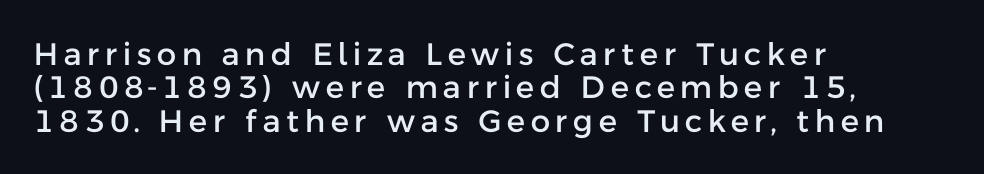
{"serif": "no", "italic": "no", "width": "normal", "stroke_contrast": "low", "x_height": "medium", "monospaced": "no", "underline": "no", "align": "left", "line_spacing": "tight", "line_spacing_ratio": 1.08, "glyph_px": 31}
